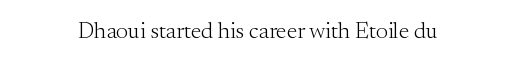
{"italic": "no", "bold": "no", "underline": "no", "letter_spacing": "normal", "letter_spacing_em": 0.0, "glyph_px": 23}
